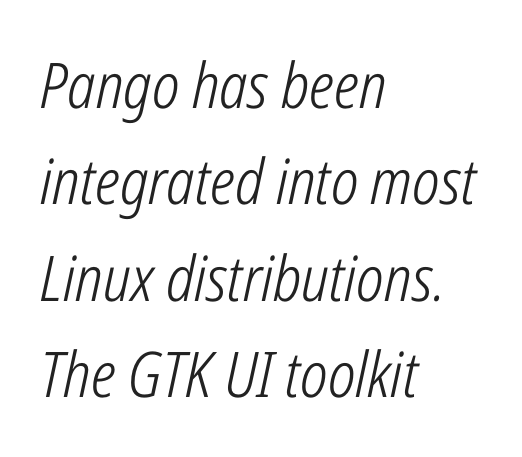
The image shows 63 px light, condensed type, italic (leaning right); set left-aligned, normal line spacing (1.53x), normal letter spacing, not underlined; low stroke contrast and a medium x-height.
